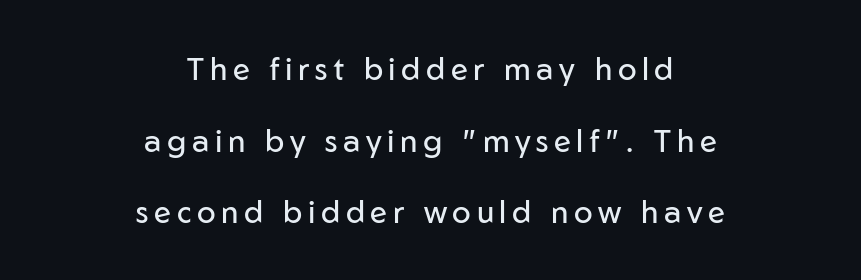
The image shows 31 px regular-weight sans-serif type, upright; set centered, loose line spacing (2.31x), not underlined; low stroke contrast and a medium x-height.
